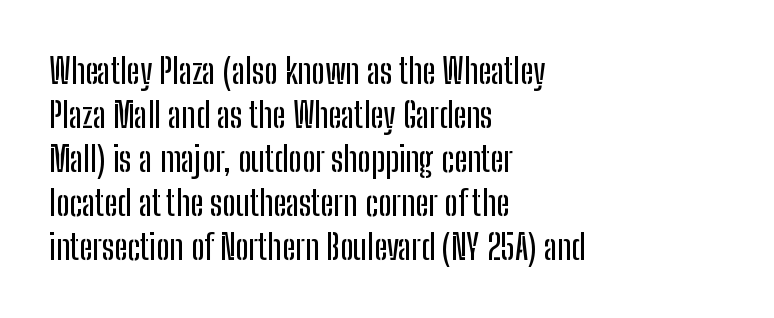
The image shows 35 px condensed sans-serif type, upright; set left-aligned, normal line spacing (1.26x), normal letter spacing, not underlined; low stroke contrast and a medium x-height.
